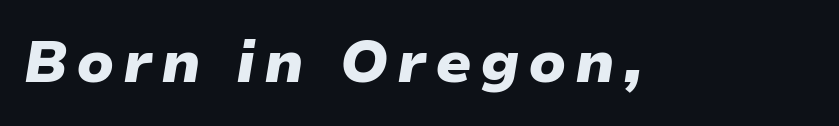
The image shows 58 px heavy, wide type, italic (leaning right); set not underlined; low stroke contrast and a medium x-height.
